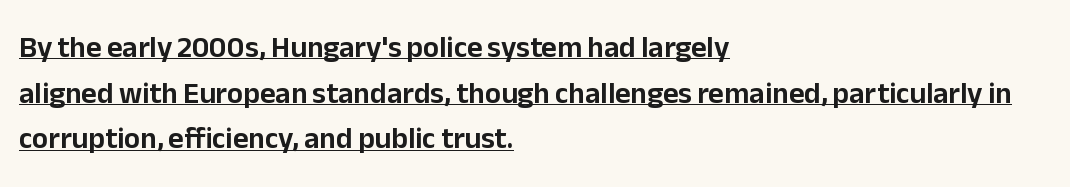
The image shows 30 px sans-serif type, upright; set left-aligned, normal line spacing (1.52x), normal letter spacing, underlined; low stroke contrast and a medium x-height.
